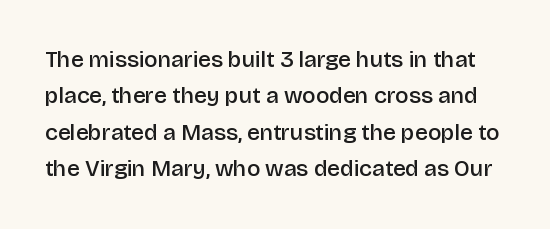
{"italic": "no", "bold": "semi", "underline": "no", "line_spacing": "normal", "line_spacing_ratio": 1.58, "letter_spacing": "normal", "letter_spacing_em": 0.0, "glyph_px": 23}
